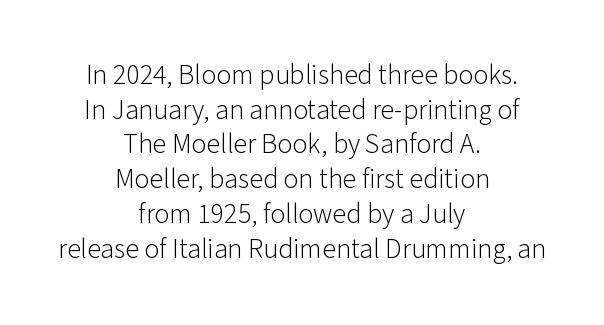
These lines are centered, leaving both edges ragged. The rendering keeps characters at their native spacing. A typesetter would call this proportional, since set widths differ per character. This is the regular roman posture of the typeface. This is sans-serif lettering, the kind often seen on screens and signage. The gap between lines stays unmarked.
